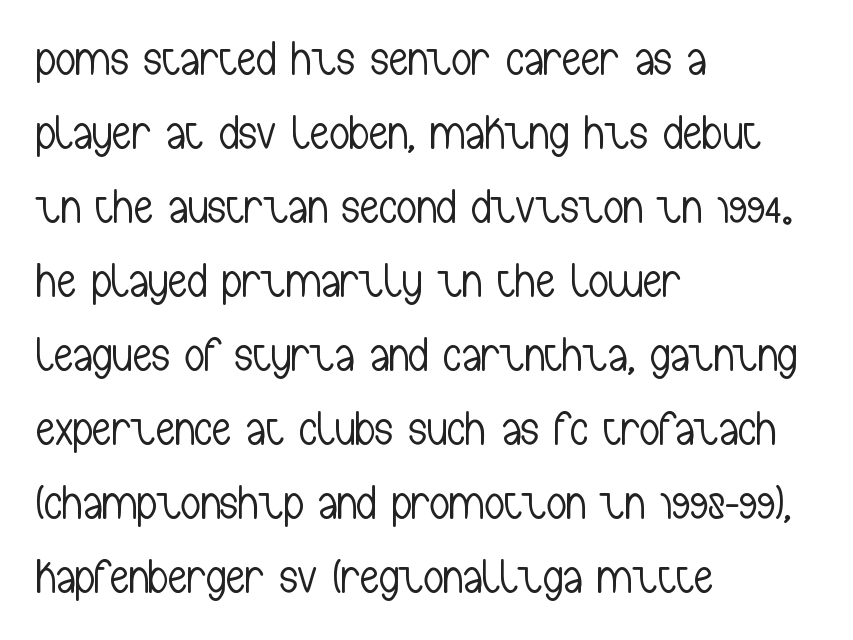
Q: Is the text bold? A: No.
Q: Is the text italic (slanted)? A: No, it is upright.
Q: Is the typeface a serif or a sans-serif typeface? A: Sans-serif.
Q: Is the text underlined? A: No.
Q: How is the paragraph aligned? A: Left-aligned.
Q: Is the spacing between letters normal or unusually wide? A: Normal.
Q: Is the spacing between lines tight, normal or loose? A: Normal.
Q: Width (condensed, normal, or wide)? A: Condensed.
Q: Stroke contrast? A: Low.
Q: x-height? A: Medium.
Q: Monospaced? A: No.
